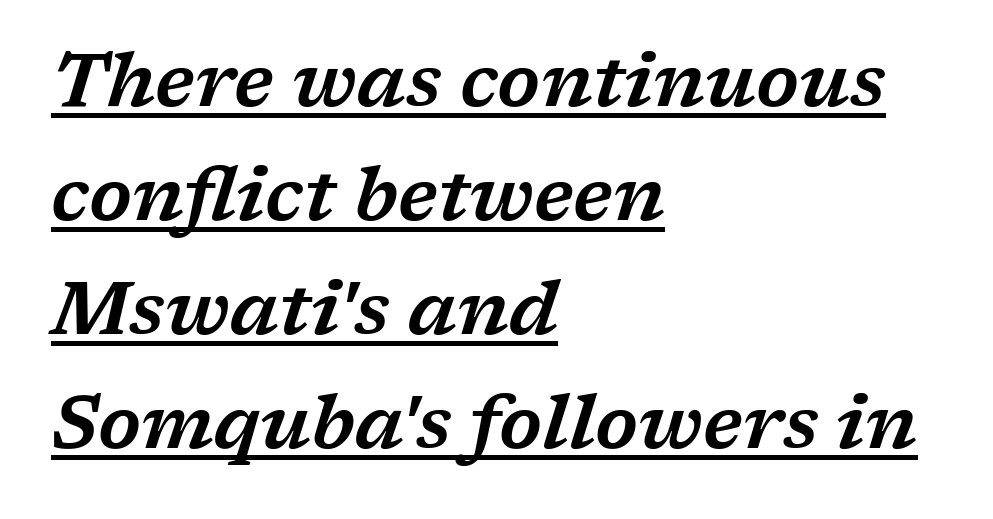
There's an unmistakable incline to the writing here. The passage shown is typed in a proportional face where columns would drift. Typeset ragged right — the left edge is the straight one. Is this a sans? No — the strokes have serifs. The passage shown stacks its lines at a standard gap. This rendering features underlined lettering.
